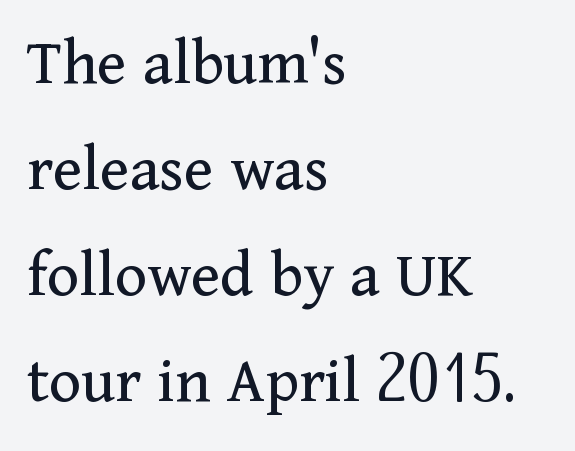
Each stroke keeps to a modest, everyday thickness or less. Default kerning and tracking; the words read as compact shapes. The face used here is seriffed, in the tradition of book romans. In CSS terms this would be text-align: left.
